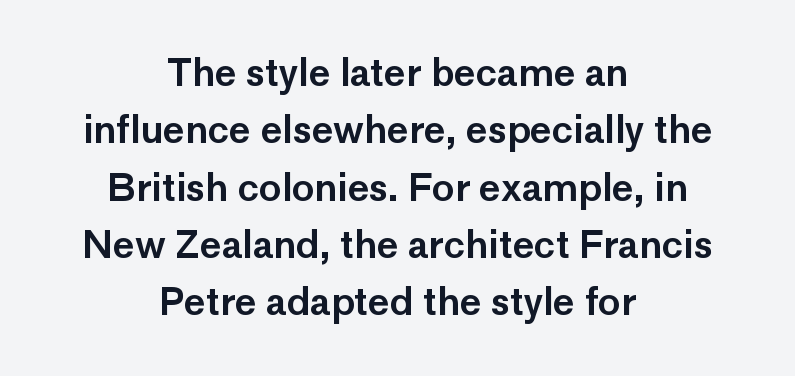
The type is set solid horizontally, with unmodified tracking. The lines sit at an ordinary, default distance from one another. Which margin do the lines hug? Neither — every line sits in the middle. Spacing verdict: proportional, widths tailored to each character. I'd call this a sans setting — the letters go barefoot.
